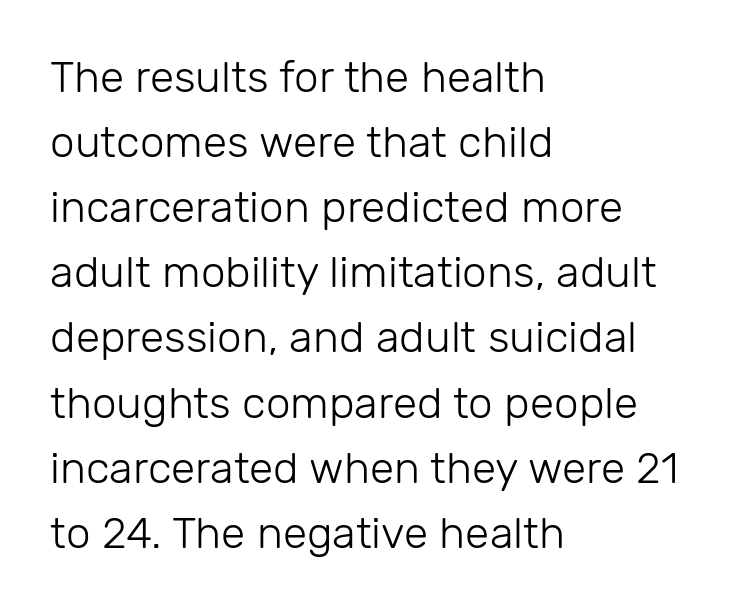
{"serif": "no", "italic": "no", "bold": "no", "weight": "light", "width": "normal", "stroke_contrast": "low", "x_height": "medium", "monospaced": "no", "underline": "no", "align": "left", "line_spacing": "normal", "line_spacing_ratio": 1.48, "letter_spacing": "normal", "letter_spacing_em": 0.0, "glyph_px": 44}
